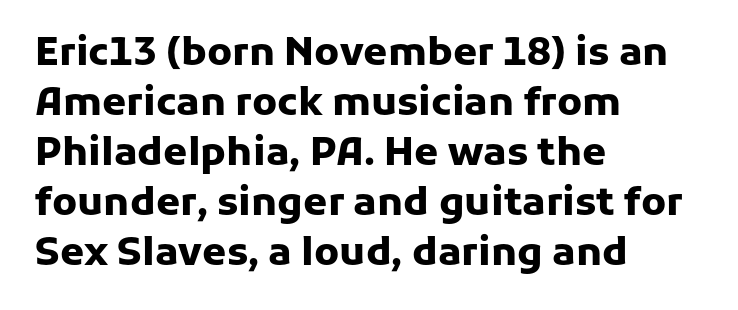
Underlining? Definitely not there. The letters are bold, with thick, heavy strokes. Italic: no, the glyphs are upright roman. Is the letter spacing exaggerated? No — it looks like the ordinary default. Looks like regular typesetting: each glyph gets only the width it needs.
